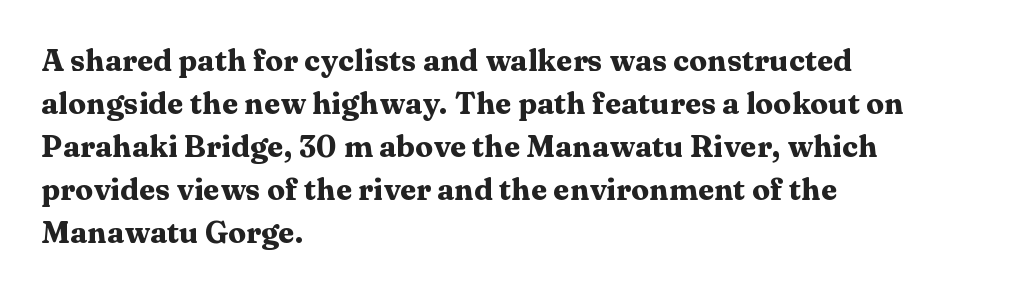
Q: Is the text bold? A: Yes.
Q: Is the text italic (slanted)? A: No, it is upright.
Q: Is the typeface a serif or a sans-serif typeface? A: Serif.
Q: Is the text underlined? A: No.
Q: How is the paragraph aligned? A: Left-aligned.
Q: Is the spacing between letters normal or unusually wide? A: Normal.
Q: Is the spacing between lines tight, normal or loose? A: Normal.
Q: Width (condensed, normal, or wide)? A: Wide.
Q: Stroke contrast? A: Medium.
Q: x-height? A: Medium.
Q: Monospaced? A: No.
